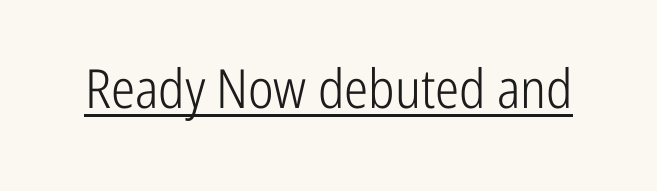
The rendering uses natural spacing where letterforms have individual widths. If you drew a line through each stem, it would be perfectly vertical. This is sans-serif lettering, the kind often seen on screens and signage. Vertical stems look standard width or narrower in stroke. You could call the tracking neutral — neither tight nor loose. Each line of the rendering has a horizontal stroke beneath the glyphs.
